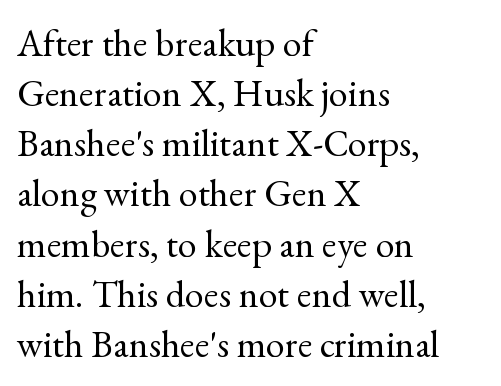
The image shows 38 px regular-weight serif type, upright; set left-aligned, normal line spacing (1.32x), normal letter spacing, not underlined; a small x-height.
